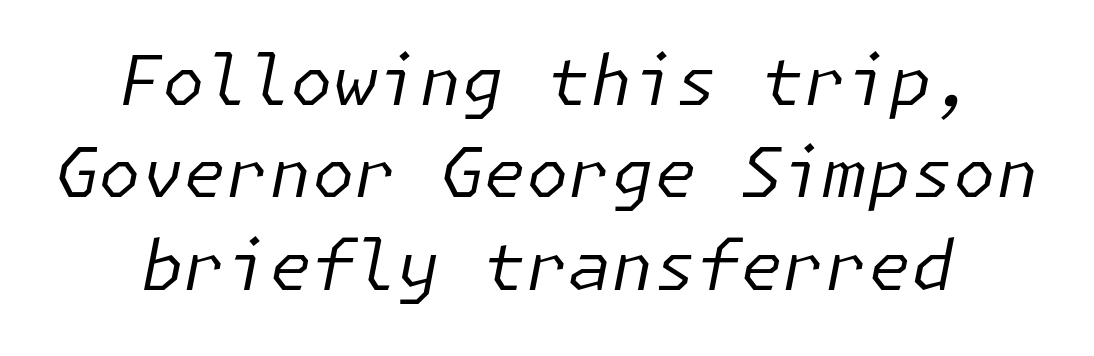
Q: Is the text bold? A: No.
Q: Is the text italic (slanted)? A: Yes, it leans right by about 11 degrees.
Q: Is the text underlined? A: No.
Q: Is the spacing between letters normal or unusually wide? A: Normal.
Q: Is the spacing between lines tight, normal or loose? A: Normal.
Q: Width (condensed, normal, or wide)? A: Normal.
Q: Stroke contrast? A: Low.
Q: x-height? A: Medium.
